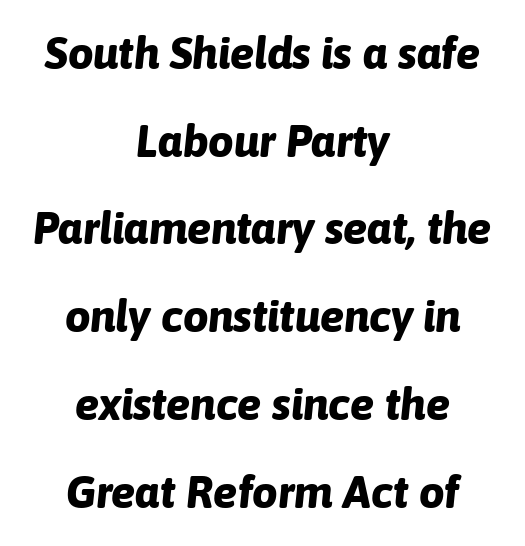
Q: Is the text bold? A: Yes.
Q: Is the text italic (slanted)? A: Yes, it leans right by about 6 degrees.
Q: Is the text underlined? A: No.
Q: How is the paragraph aligned? A: Centered.
Q: Is the spacing between letters normal or unusually wide? A: Normal.
Q: Is the spacing between lines tight, normal or loose? A: Loose.
Q: Width (condensed, normal, or wide)? A: Normal.
Q: Stroke contrast? A: Low.
Q: x-height? A: Medium.
Q: Monospaced? A: No.
